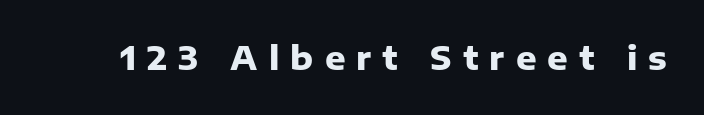
{"serif": "no", "italic": "no", "bold": "yes", "weight": "heavy", "width": "normal", "stroke_contrast": "low", "x_height": "medium", "monospaced": "no", "underline": "no", "letter_spacing": "wide", "letter_spacing_em": 0.35, "glyph_px": 32}
